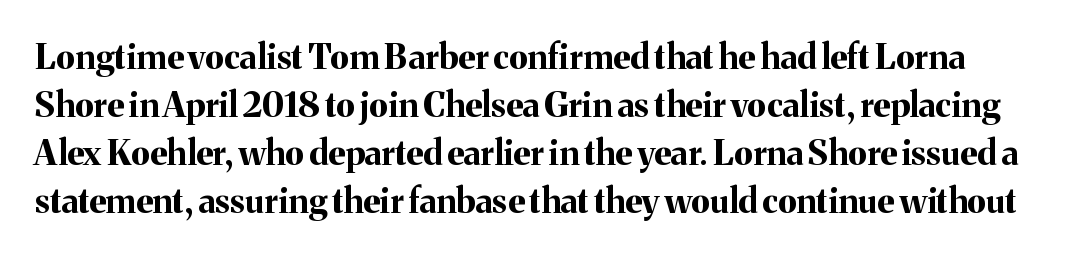
Q: Is the text bold? A: Yes.
Q: Is the text italic (slanted)? A: No, it is upright.
Q: Is the typeface a serif or a sans-serif typeface? A: Serif.
Q: Is the text underlined? A: No.
Q: Is the spacing between letters normal or unusually wide? A: Normal.
Q: Is the spacing between lines tight, normal or loose? A: Normal.
Q: Width (condensed, normal, or wide)? A: Normal.
Q: Stroke contrast? A: Medium.
Q: x-height? A: Medium.
Q: Monospaced? A: No.
